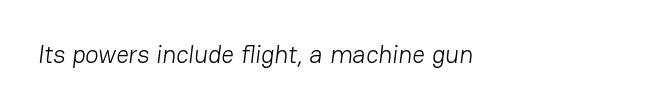
Q: Is the text bold? A: No.
Q: Is the text underlined? A: No.
Q: Is the spacing between letters normal or unusually wide? A: Normal.
